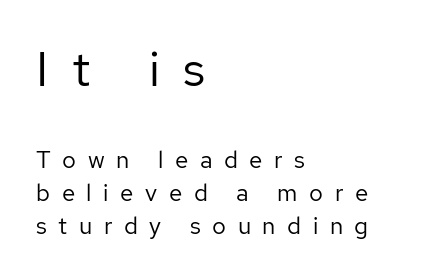
Horizontal bands of white between lines are of average thickness. The composition opens big and finishes small. The words here are not underlined. No extra ink here — the face is not bold. Each line starts at the same left margin while the right side varies.
